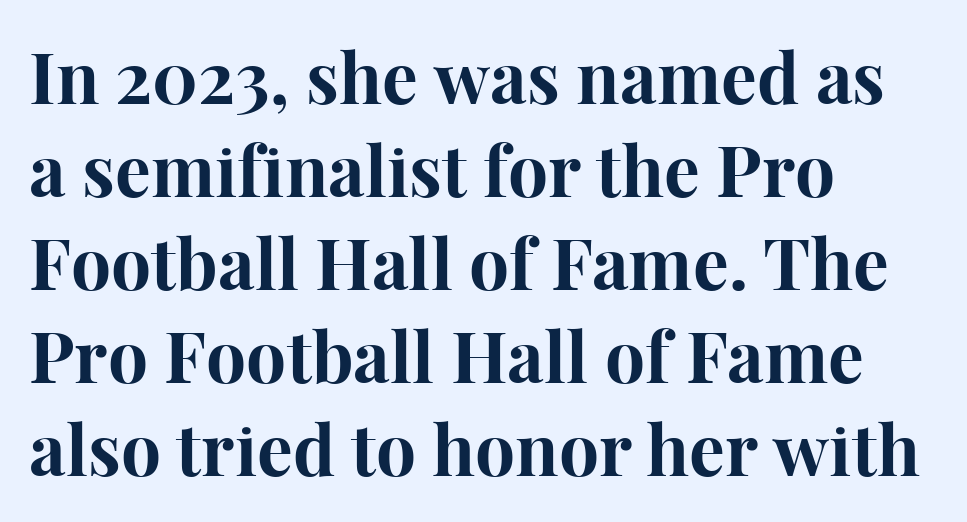
The image shows 71 px bold serif type, upright; set left-aligned, normal line spacing (1.31x), normal letter spacing, not underlined; high stroke contrast and a medium x-height.
